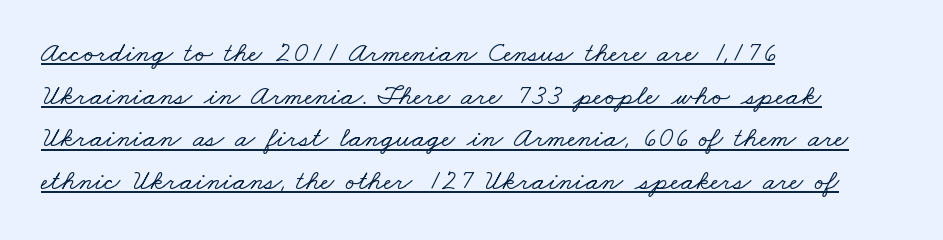
Q: Is the typeface a serif or a sans-serif typeface? A: Serif.
Q: Is the text underlined? A: Yes.
Q: How is the paragraph aligned? A: Left-aligned.
Q: Is the spacing between letters normal or unusually wide? A: Normal.
Q: Is the spacing between lines tight, normal or loose? A: Normal.
Q: Width (condensed, normal, or wide)? A: Wide.
Q: Stroke contrast? A: Low.
Q: x-height? A: Small.
Q: Monospaced? A: No.
